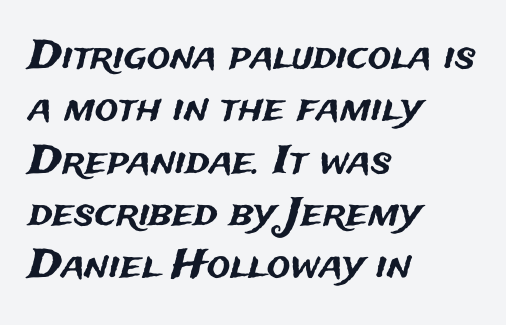
{"serif": "no", "width": "normal", "stroke_contrast": "medium", "x_height": "medium", "monospaced": "no", "underline": "no", "align": "left", "line_spacing": "normal", "line_spacing_ratio": 1.34, "letter_spacing": "normal", "letter_spacing_em": 0.0, "glyph_px": 39}
